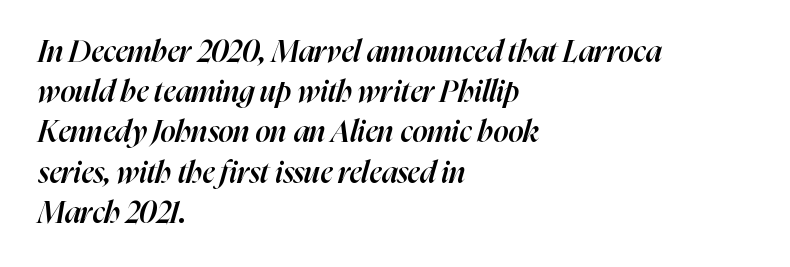
The passage shown is semibold, sitting just below true bold. Anything drawn beneath the words? Only blank space. Compared with ordinary roman type, these characters are visibly tilted. Here the designer chose a conventional face with non-uniform glyph widths. Short note: letters normally spaced.
